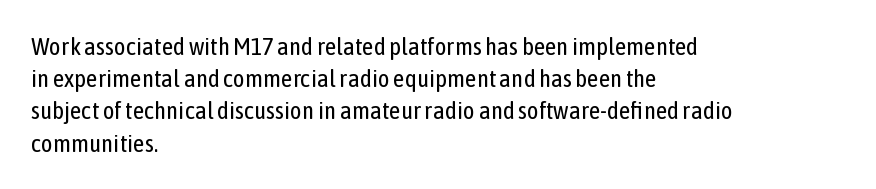
These lines keep a tight, regular rhythm from letter to letter. This sample is left-justified, so line endings fall wherever the words run out. The space between consecutive lines is moderate. Do the letters lean? They stand straight. The passage shown is not underscored anywhere. Stems and bowls with no extra thickness — not bold.
